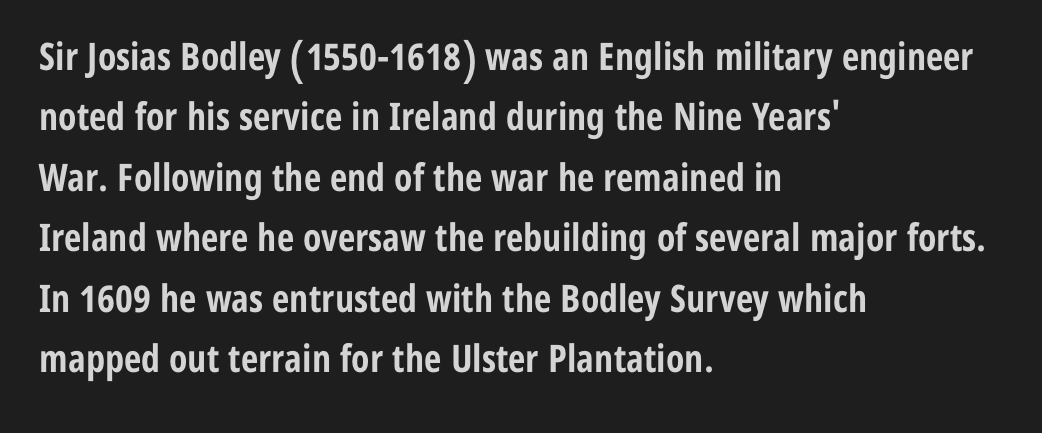
The leading is moderate, giving the passage an even texture. This is heavy type, rendered in bold. All the whitespace from short lines collects on the right. Quick note: underline off. Observe the ordinary spacing: letters are neighbours, not strangers.
